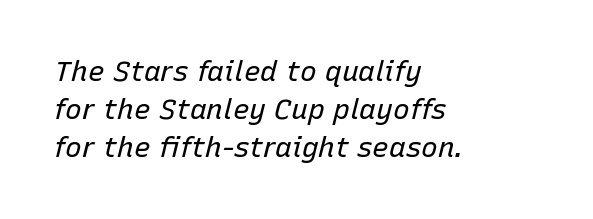
Q: Is the text bold? A: No.
Q: Is the text italic (slanted)? A: Yes, it leans right by about 15 degrees.
Q: Is the text underlined? A: No.
Q: How is the paragraph aligned? A: Left-aligned.
Q: Is the spacing between letters normal or unusually wide? A: Normal.
Q: Is the spacing between lines tight, normal or loose? A: Normal.
Q: Width (condensed, normal, or wide)? A: Normal.
Q: Stroke contrast? A: Low.
Q: x-height? A: Medium.
Q: Monospaced? A: No.
